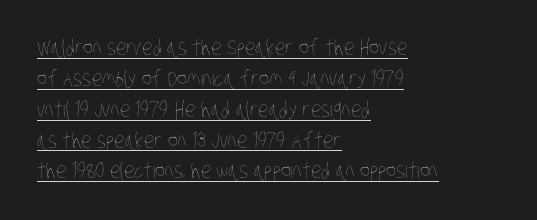
Q: Is the text bold? A: No.
Q: Is the text underlined? A: Yes.
Q: How is the paragraph aligned? A: Left-aligned.
Q: Is the spacing between letters normal or unusually wide? A: Normal.
Q: Is the spacing between lines tight, normal or loose? A: Normal.
